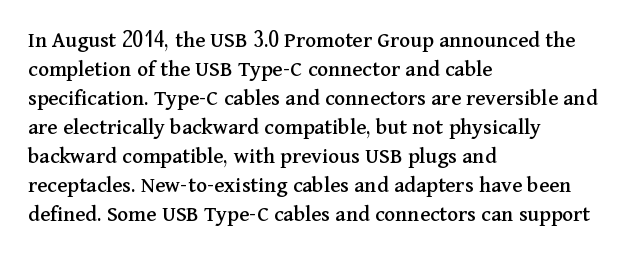
Posture: straight, roman, zero tilt. The passage shown is not underscored anywhere. The rendering anchors every line to the left-hand side. The gaps between neighbouring characters are ordinary and unremarkable.
